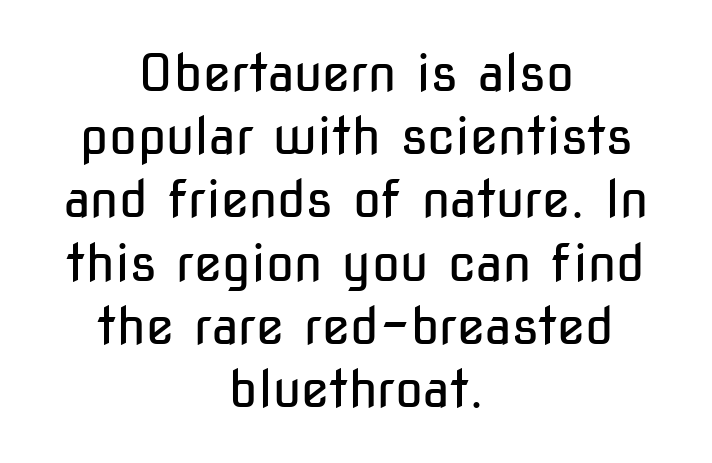
Q: Is the text bold? A: No.
Q: Is the text italic (slanted)? A: No, it is upright.
Q: Is the typeface a serif or a sans-serif typeface? A: Sans-serif.
Q: Is the text underlined? A: No.
Q: How is the paragraph aligned? A: Centered.
Q: Is the spacing between letters normal or unusually wide? A: Normal.
Q: Width (condensed, normal, or wide)? A: Condensed.
Q: Stroke contrast? A: Low.
Q: x-height? A: Medium.
Q: Monospaced? A: No.
